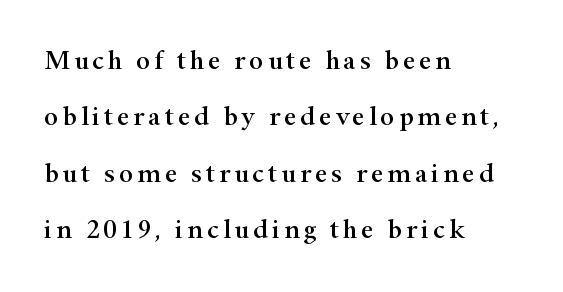
{"italic": "no", "underline": "no", "align": "left", "line_spacing": "loose", "line_spacing_ratio": 2.09, "glyph_px": 27}
